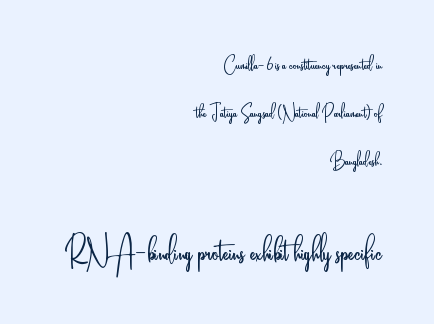
{"serif": "no", "bold": "no", "weight": "light", "width": "condensed", "stroke_contrast": "low", "x_height": "small", "monospaced": "no", "underline": "no", "align": "right", "line_spacing": "loose", "line_spacing_ratio": 2.01, "letter_spacing": "normal", "letter_spacing_em": 0.0, "larger_block": "second", "size_ratio": 1.75, "glyph_px": 42}
